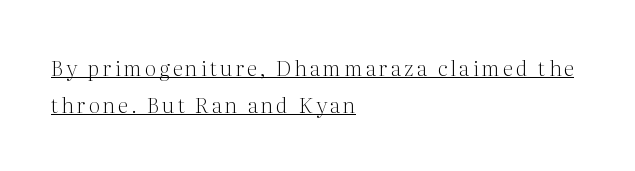
Q: Is the text bold? A: No.
Q: Is the text italic (slanted)? A: No, it is upright.
Q: Is the text underlined? A: Yes.
Q: How is the paragraph aligned? A: Left-aligned.
